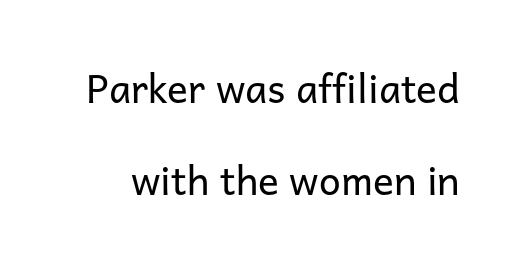
Leading is clearly above the norm, producing a sparse column. Each stroke keeps to a modest, everyday thickness or less. These lines are rendered in a variable-pitch font. This sample uses an upright cut, with every glyph sitting square on the baseline.
